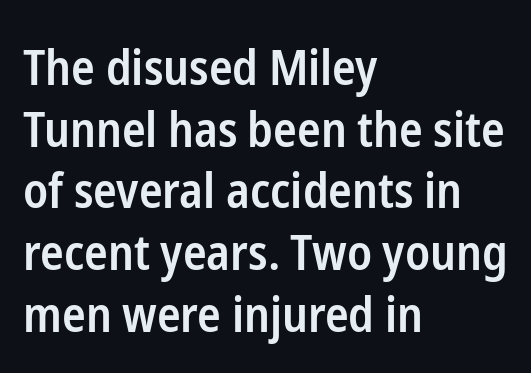
As a designer I'd log this as weight 600, semibold. This sample keeps an unexceptional amount of space between lines. Left-aligned paragraph, ragged on the right. The specimen omits any rule beneath the text block's lines. Italic: no, the glyphs are upright roman.
